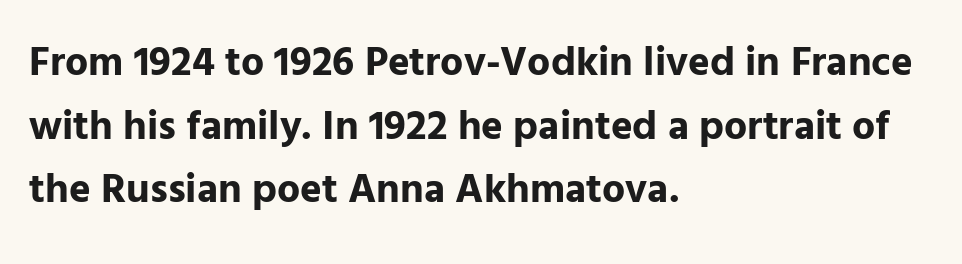
The image shows 41 px bold sans-serif type, upright; set left-aligned, normal line spacing (1.55x), normal letter spacing, not underlined; low stroke contrast and a medium x-height.
